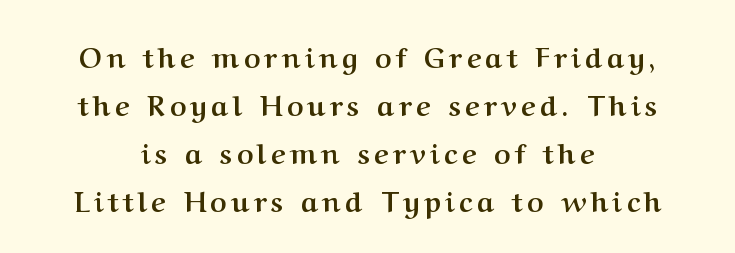
The image shows 28 px semibold serif type, upright; set centered, line spacing 1.72x, not underlined; medium stroke contrast and a medium x-height.
